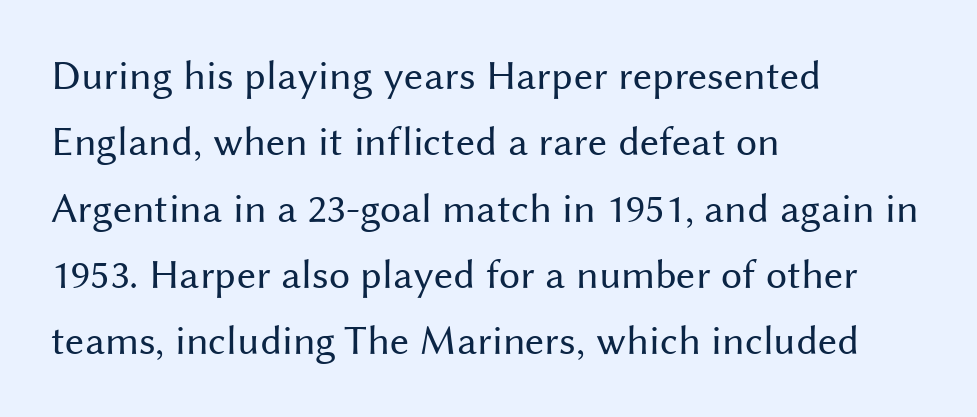
{"serif": "no", "italic": "no", "bold": "no", "weight": "regular", "width": "normal", "stroke_contrast": "medium", "x_height": "medium", "monospaced": "no", "underline": "no", "align": "left", "line_spacing": "normal", "line_spacing_ratio": 1.58, "letter_spacing": "normal", "letter_spacing_em": 0.0, "glyph_px": 42}
